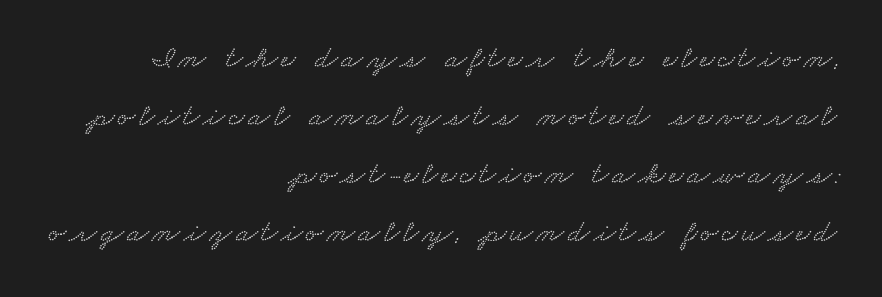
Q: Is the text underlined? A: No.
Q: How is the paragraph aligned? A: Right-aligned.
Q: Width (condensed, normal, or wide)? A: Wide.
Q: Stroke contrast? A: Low.
Q: x-height? A: Small.
Q: Monospaced? A: No.
